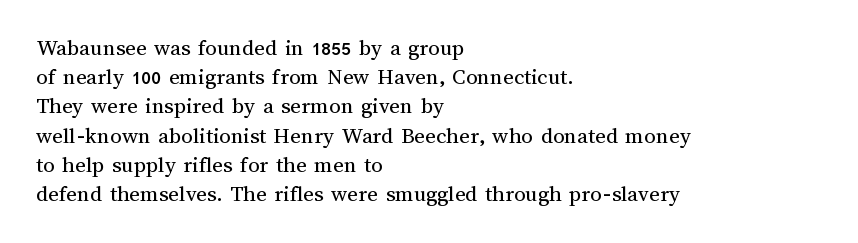
Nothing unusual about the tracking: characters are spaced as the font intends. Caption: multi-line text, flush left, ragged right. How would I describe the line gaps? Plain and ordinary. Unbolded letterforms with no extra heft.
